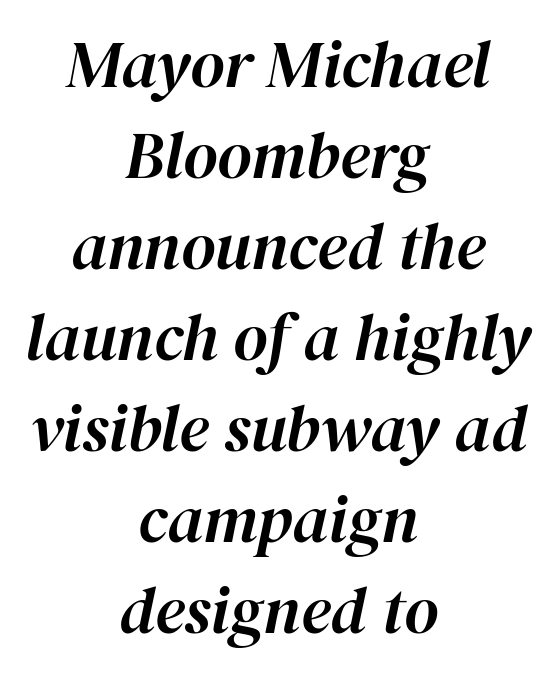
Think of a printed novel: that variable character pitch is what you see here. Decoration check: the copy has no underline. The font's italic variant was chosen for this text. Short and long lines alike share a common midpoint. Honestly, the letter spacing is just normal — you wouldn't notice it. Does the leading feel generous? No, just average.
